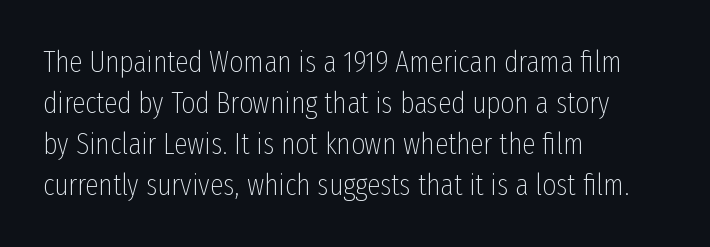
{"serif": "no", "italic": "no", "bold": "no", "weight": "thin", "width": "condensed", "stroke_contrast": "low", "x_height": "medium", "monospaced": "no", "underline": "no", "align": "left", "line_spacing": "normal", "line_spacing_ratio": 1.37, "letter_spacing": "normal", "letter_spacing_em": 0.0, "glyph_px": 30}
